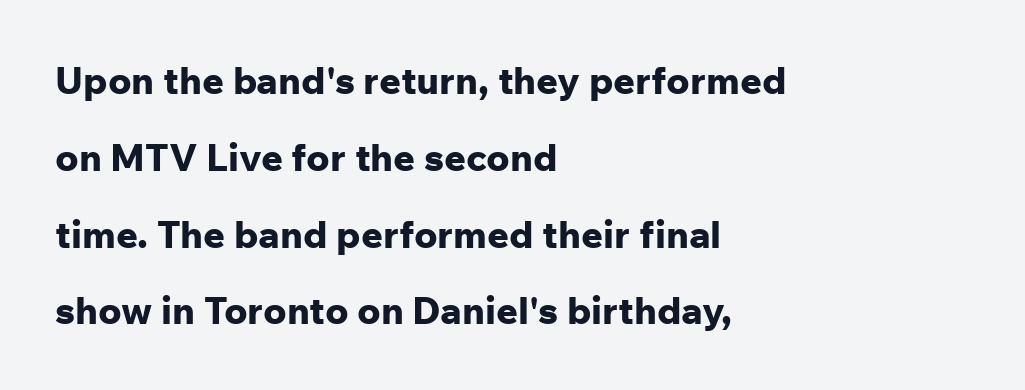
{"serif": "no", "italic": "no", "bold": "yes", "weight": "bold", "width": "normal", "stroke_contrast": "low", "x_height": "medium", "monospaced": "no", "underline": "no", "align": "left", "line_spacing": "loose", "line_spacing_ratio": 2.02, "letter_spacing": "normal", "letter_spacing_em": 0.0, "glyph_px": 38}
